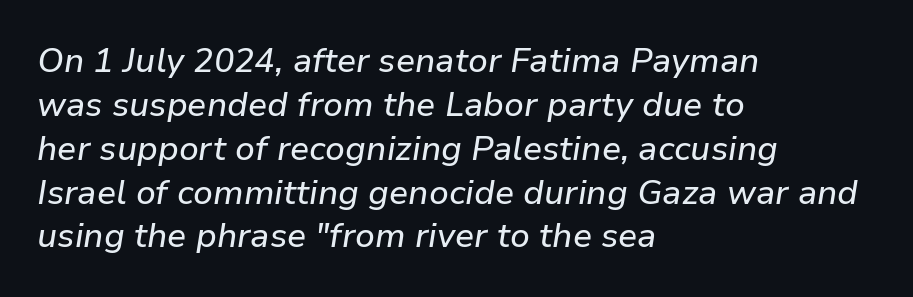
Q: Is the text italic (slanted)? A: Yes, it leans right by about 9 degrees.
Q: Is the text underlined? A: No.
Q: How is the paragraph aligned? A: Left-aligned.
Q: Is the spacing between letters normal or unusually wide? A: Normal.
Q: Is the spacing between lines tight, normal or loose? A: Normal.
Q: Width (condensed, normal, or wide)? A: Normal.
Q: Stroke contrast? A: Low.
Q: x-height? A: Medium.
Q: Monospaced? A: No.
